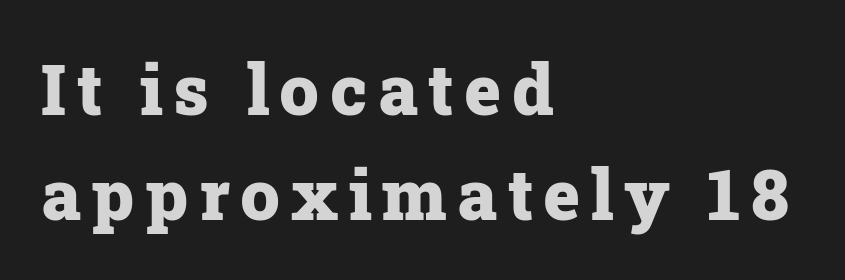
{"serif": "yes", "italic": "no", "bold": "yes", "weight": "heavy", "width": "normal", "stroke_contrast": "low", "x_height": "medium", "monospaced": "no", "underline": "no", "align": "left", "line_spacing": "normal", "line_spacing_ratio": 1.5, "glyph_px": 70}
